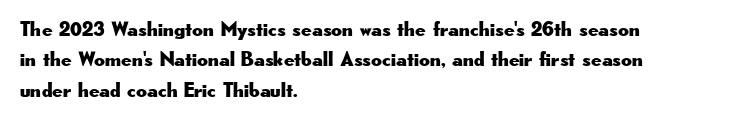
A bare baseline throughout the passage. This rendering uses left alignment, leaving the right contour irregular. Vertical strokes here are truly vertical. Glyph-to-glyph distance matches everyday printed text. If you measured baseline to baseline, you'd find a middling distance.
